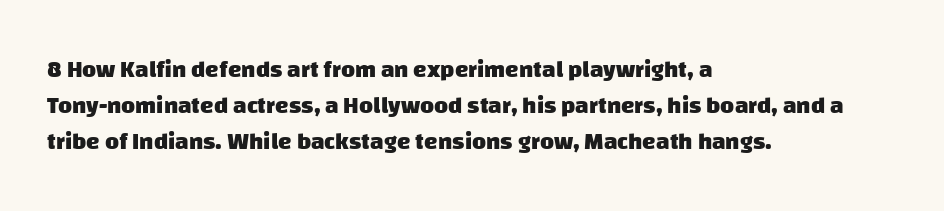
The image shows 24 px bold type; set left-aligned, normal line spacing (1.49x), normal letter spacing, not underlined.
